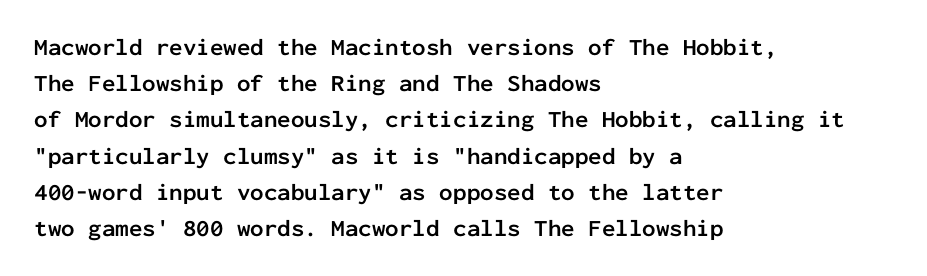
The image shows 24 px bold type, upright; set left-aligned, normal line spacing (1.51x), normal letter spacing, not underlined.
